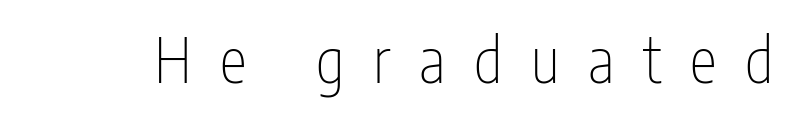
The letters look calm and open, with moderate or lighter stems. Short note: letters widely spaced. Observe the absence of serifs on each vertical stroke in this sample. Looks like regular typesetting: each glyph gets only the width it needs. Quick note: underline off. Vertical strokes here are truly vertical.
